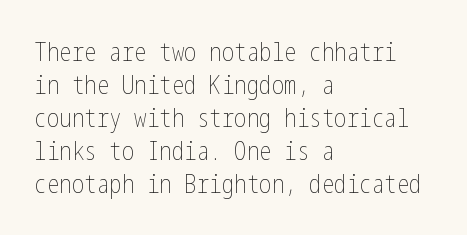
Q: Is the text bold? A: No.
Q: Is the text italic (slanted)? A: No, it is upright.
Q: Is the text underlined? A: No.
Q: How is the paragraph aligned? A: Left-aligned.
Q: Is the spacing between letters normal or unusually wide? A: Normal.
Q: Is the spacing between lines tight, normal or loose? A: Normal.
